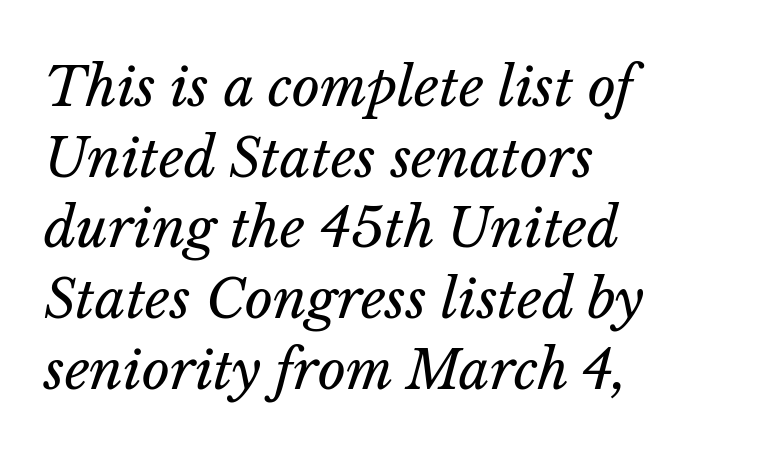
In terms of posture, this sample is oblique. In CSS terms this would be text-align: left. Check the space under the baseline: it is left empty. Each word holds together tightly as a unit, with standard inter-letter gaps. Stem width sits at or under what a default text font uses. Does the leading feel generous? No, just average.
